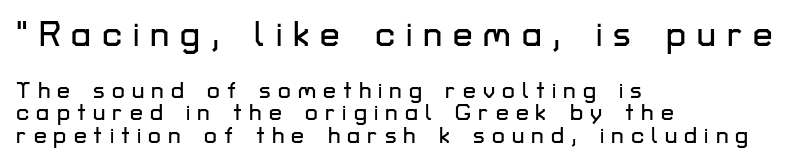
{"serif": "no", "italic": "no", "width": "normal", "stroke_contrast": "low", "x_height": "medium", "monospaced": "no", "underline": "no", "align": "left", "line_spacing": "tight", "line_spacing_ratio": 0.97, "letter_spacing": "wide", "letter_spacing_em": 0.31, "larger_block": "first", "size_ratio": 1.52, "glyph_px": 35}
